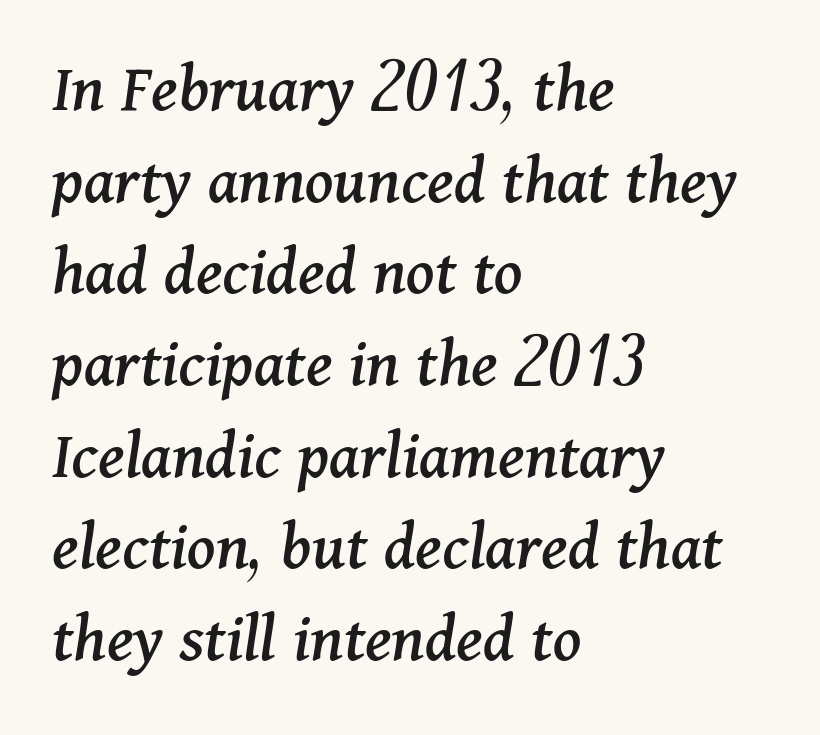
Serif or sans? Serif — the stroke terminals have little feet. The block of text has a typical density, with ordinary space between rows. The whole block is typeset with a tilt. Looks like regular typesetting: each glyph gets only the width it needs. Only glyphs here, with clear space below each row. Short note: letters normally spaced.
